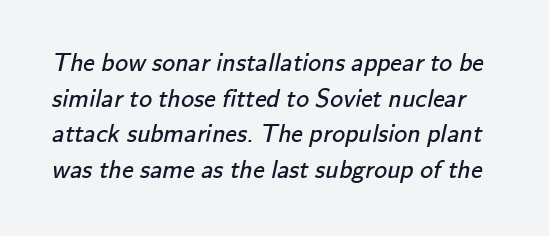
Counters stay open thanks to moderate or lighter strokes. Tracking value appears to be zero — textbook default spacing. Whoever set this chose a conventional vertical rhythm. Lines of text with bare space underneath.
